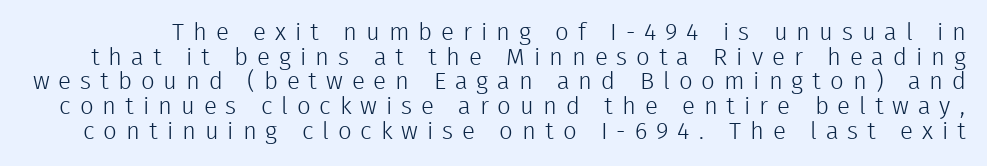
{"italic": "no", "bold": "no", "underline": "no", "line_spacing": "tight", "line_spacing_ratio": 1.03, "letter_spacing": "wide", "letter_spacing_em": 0.37, "glyph_px": 24}
